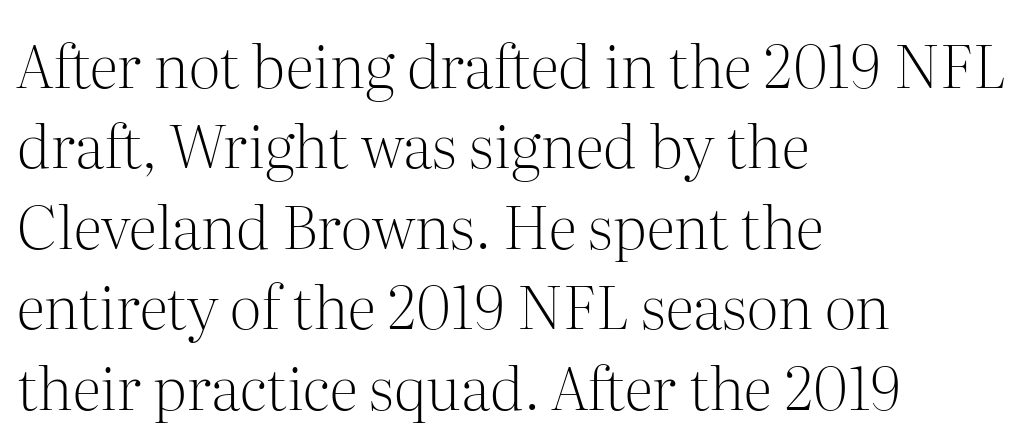
Q: Is the text bold? A: No.
Q: Is the text italic (slanted)? A: No, it is upright.
Q: Is the typeface a serif or a sans-serif typeface? A: Serif.
Q: Is the text underlined? A: No.
Q: How is the paragraph aligned? A: Left-aligned.
Q: Is the spacing between letters normal or unusually wide? A: Normal.
Q: Is the spacing between lines tight, normal or loose? A: Normal.
Q: Width (condensed, normal, or wide)? A: Normal.
Q: Stroke contrast? A: Medium.
Q: x-height? A: Medium.
Q: Monospaced? A: No.
